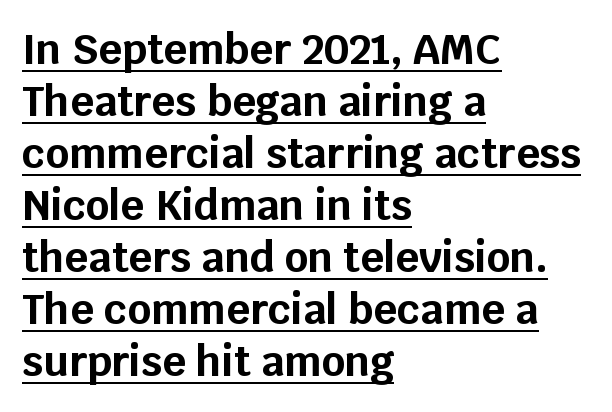
Students, observe: this is what conventionally led text looks like. Each line starts at the same left margin while the right side varies. Serifs: no, the terminals of the letterforms are clean. These words are printed bold, with thick strokes throughout. These characters rest on top of a visible drawn line. These lines are rendered in a variable-pitch font.
